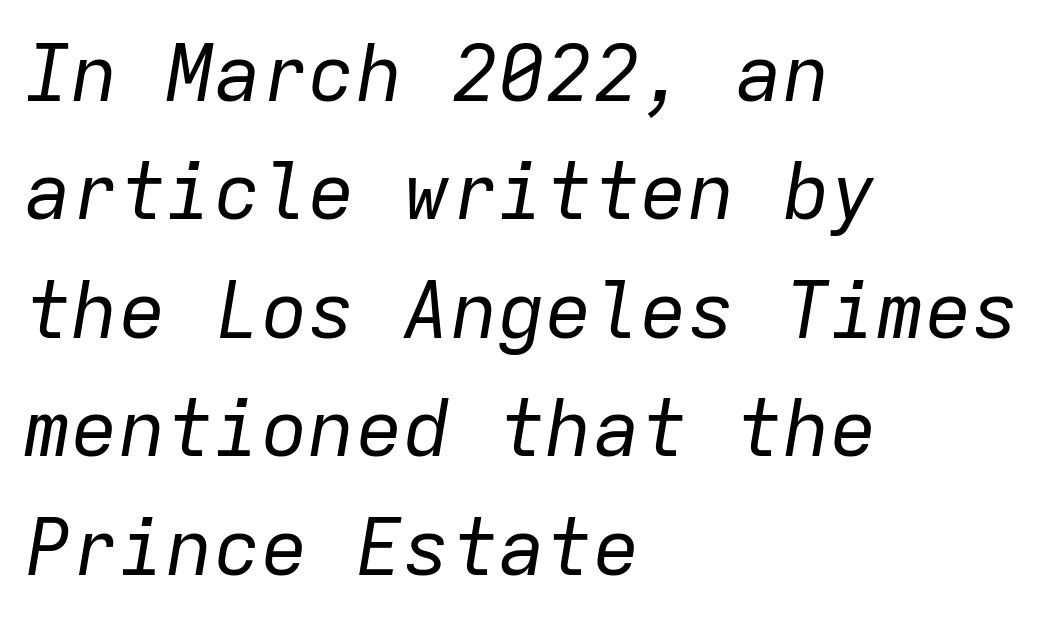
{"italic": "yes", "lean": "right", "slant_degrees": 9, "bold": "no", "weight": "regular", "width": "normal", "stroke_contrast": "low", "x_height": "medium", "monospaced": "yes", "underline": "no", "align": "left", "line_spacing": "normal", "line_spacing_ratio": 1.5, "letter_spacing": "normal", "letter_spacing_em": 0.0, "glyph_px": 79}
